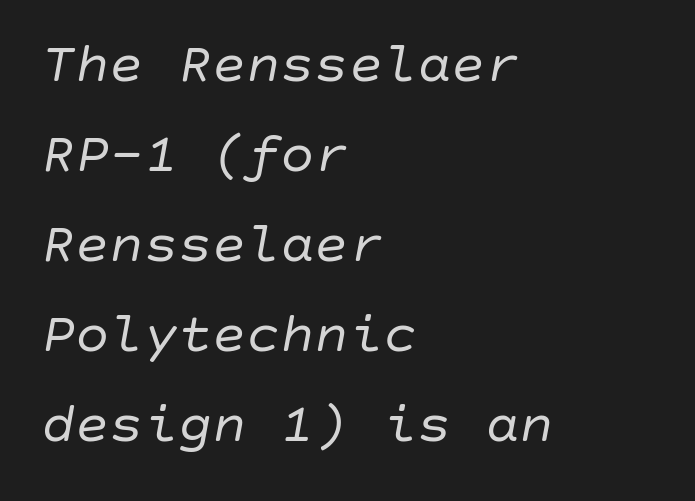
Descenders are the only things crossing below the line. The rendering anchors every line to the left-hand side. Compared with ordinary roman type, these characters are visibly tilted. The rendering uses a moderate line-height, typical for paragraphs. This is not heavy type; no bold has been used. Words appear dense and cohesive because spacing is normal.
